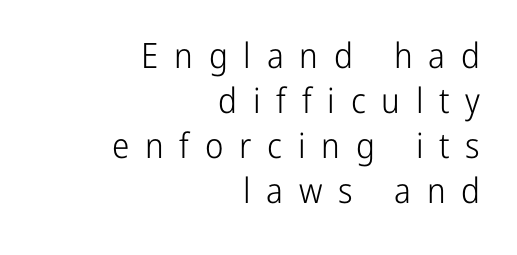
The string is rendered with underlining switched off. Unlike a traditional serif, this face leaves its strokes unadorned. Does the copy run flush right? Yes — the right margin is perfectly even. Is this a fixed-width face? No — the glyphs have proportional, varying widths. The vertical gap from one line to the next is medium.
